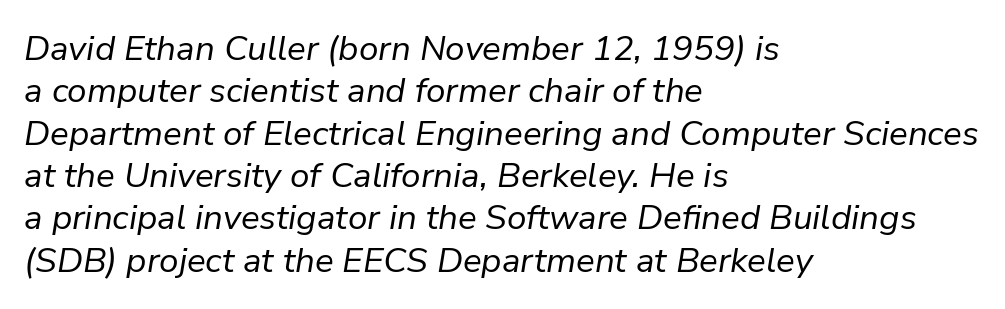
Q: Is the text bold? A: No.
Q: Is the text italic (slanted)? A: Yes, it leans right by about 9 degrees.
Q: Is the text underlined? A: No.
Q: How is the paragraph aligned? A: Left-aligned.
Q: Is the spacing between letters normal or unusually wide? A: Normal.
Q: Width (condensed, normal, or wide)? A: Normal.
Q: Stroke contrast? A: Low.
Q: x-height? A: Medium.
Q: Monospaced? A: No.
